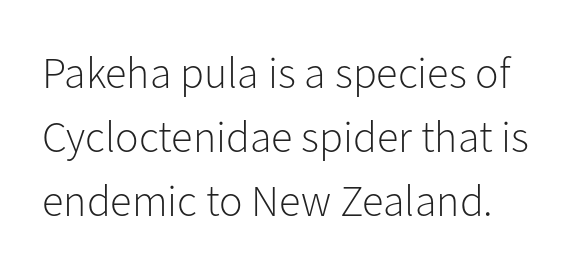
{"serif": "no", "italic": "no", "bold": "no", "weight": "light", "width": "normal", "stroke_contrast": "low", "x_height": "medium", "monospaced": "no", "underline": "no", "line_spacing": "normal", "line_spacing_ratio": 1.46, "letter_spacing": "normal", "letter_spacing_em": 0.0, "glyph_px": 44}
